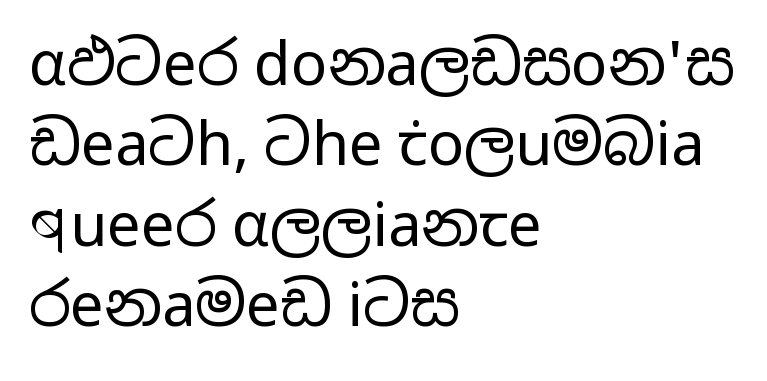
The image shows 60 px regular-weight, wide sans-serif type, upright; set left-aligned, normal line spacing (1.34x), normal letter spacing, not underlined; low stroke contrast and a medium x-height.
